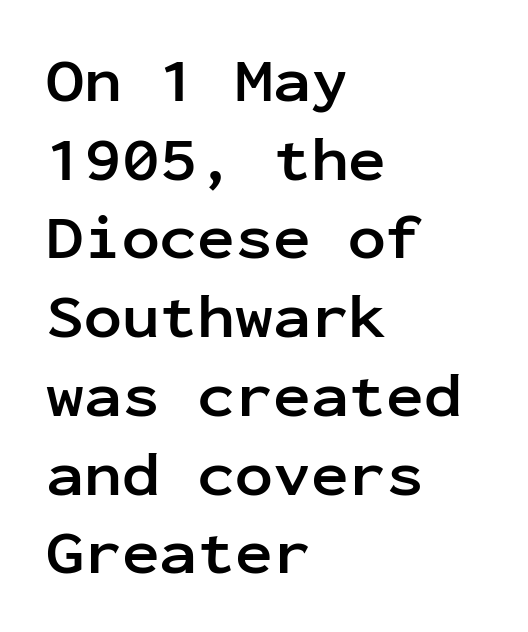
The image shows 63 px semibold sans-serif type, upright, monospaced; set left-aligned, normal line spacing (1.25x), normal letter spacing, not underlined; low stroke contrast and a medium x-height.
